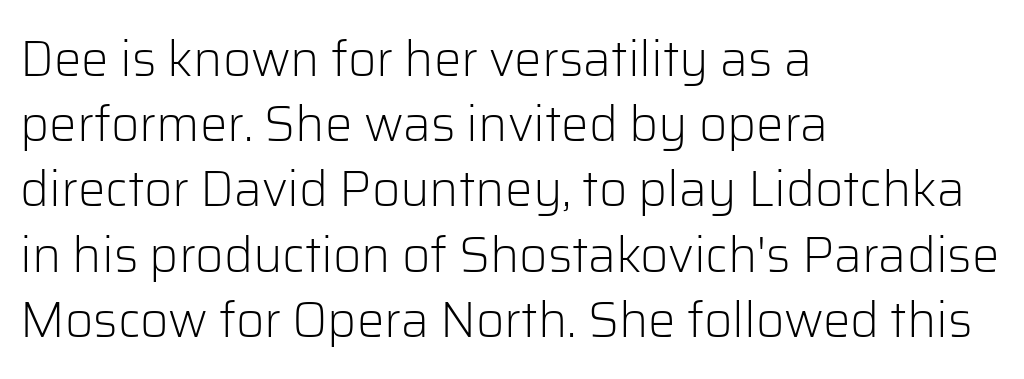
The image shows 49 px light sans-serif type, upright; set left-aligned, normal line spacing (1.33x), normal letter spacing, not underlined; low stroke contrast and a medium x-height.
